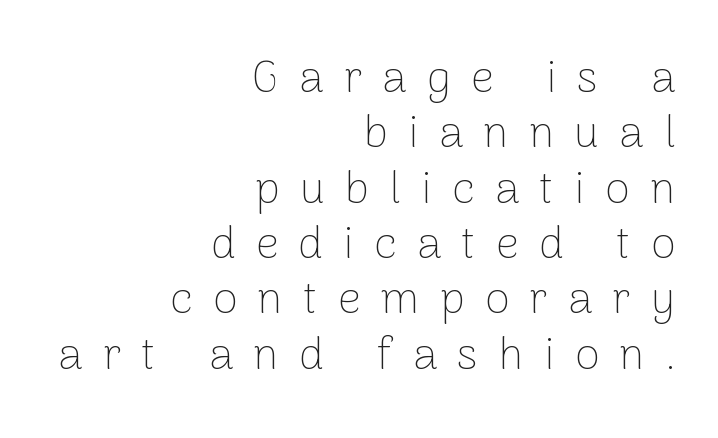
The characters display no serif detailing; their extremities are plain. Short and long lines alike share a common ending point at right. On a weight scale, this lands at 450 or below. Is there any slant? The stems are plumb.
